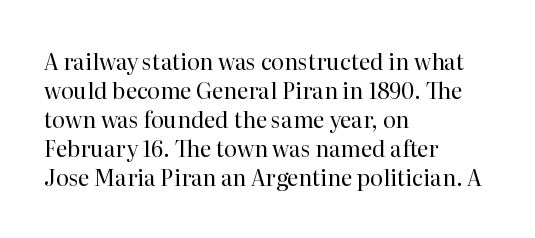
Q: Is the text bold? A: No.
Q: Is the text italic (slanted)? A: No, it is upright.
Q: Is the text underlined? A: No.
Q: How is the paragraph aligned? A: Left-aligned.
Q: Is the spacing between letters normal or unusually wide? A: Normal.
Q: Is the spacing between lines tight, normal or loose? A: Normal.
